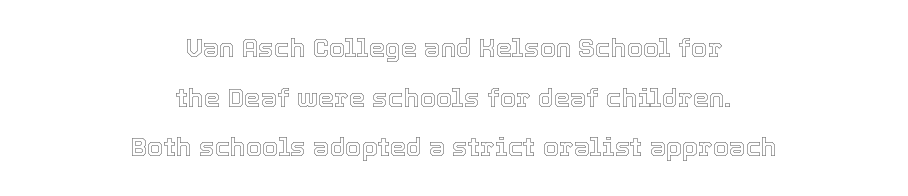
{"italic": "no", "underline": "no", "align": "center", "line_spacing": "loose", "line_spacing_ratio": 1.91, "letter_spacing": "normal", "letter_spacing_em": 0.0, "glyph_px": 26}
